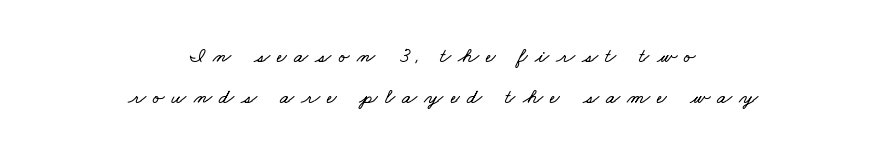
The image shows 21 px text type; set centered, loose line spacing (1.94x), unusually wide letter spacing (+0.34 em), not underlined.
